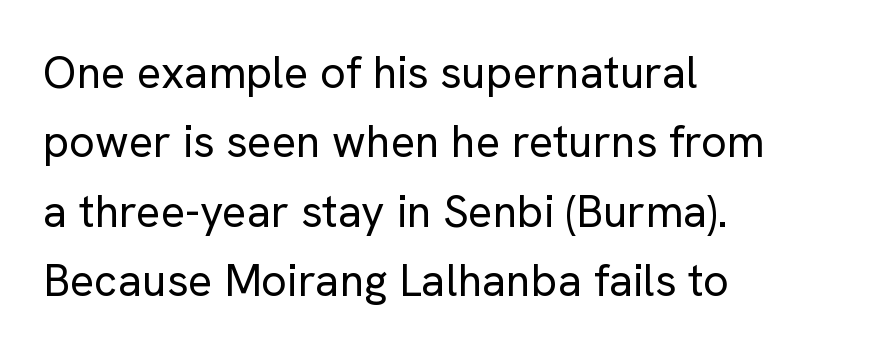
{"serif": "no", "italic": "no", "bold": "no", "weight": "regular", "width": "normal", "stroke_contrast": "low", "x_height": "medium", "monospaced": "no", "underline": "no", "align": "left", "line_spacing": "normal", "line_spacing_ratio": 1.54, "letter_spacing": "normal", "letter_spacing_em": 0.0, "glyph_px": 45}
